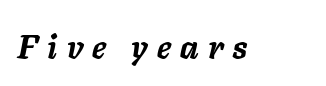
Q: Is the text bold? A: Yes.
Q: Is the text italic (slanted)? A: Yes, it leans right by about 11 degrees.
Q: Is the text underlined? A: No.
Q: Is the spacing between letters normal or unusually wide? A: Unusually wide.
Q: Width (condensed, normal, or wide)? A: Normal.
Q: Stroke contrast? A: Low.
Q: x-height? A: Medium.
Q: Monospaced? A: No.
